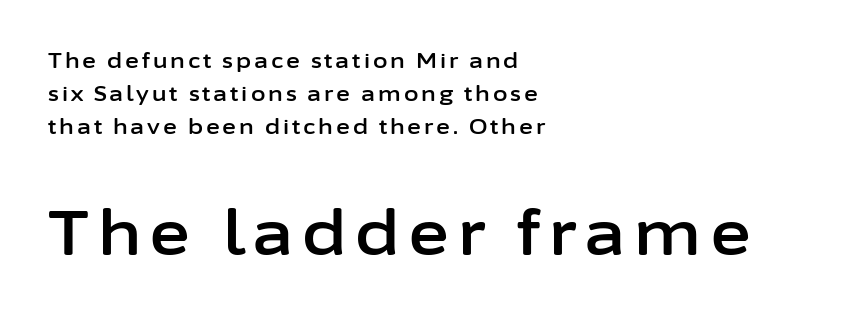
{"serif": "no", "italic": "no", "width": "normal", "stroke_contrast": "low", "x_height": "medium", "monospaced": "no", "underline": "no", "align": "left", "line_spacing": "normal", "line_spacing_ratio": 1.57, "larger_block": "second", "size_ratio": 2.95, "glyph_px": 62}
